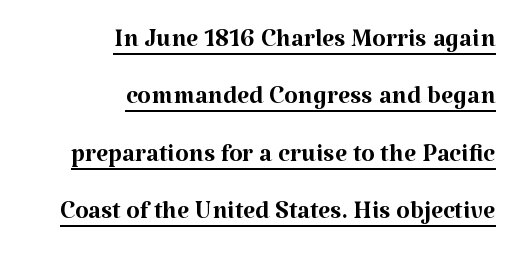
Short note: letters normally spaced. To sum up the face: it has serifs. Vertical spacing — default. These lines are set flush right with a ragged left edge. Varying glyph widths throughout — classic text-font behaviour. Heaviness? Minimal to ordinary, like unemphasized prose.
